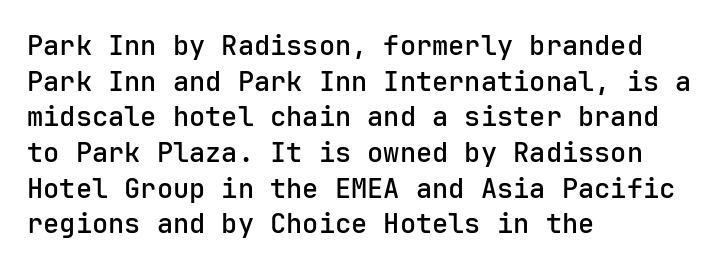
Compared with an ordinary text face, these strokes are moderately heavier — a semibold. The type sits square on the baseline with zero lean. The letters sit at their default tracking, neither squeezed nor spread. A normal amount of white space separates one row of letters from the next.
